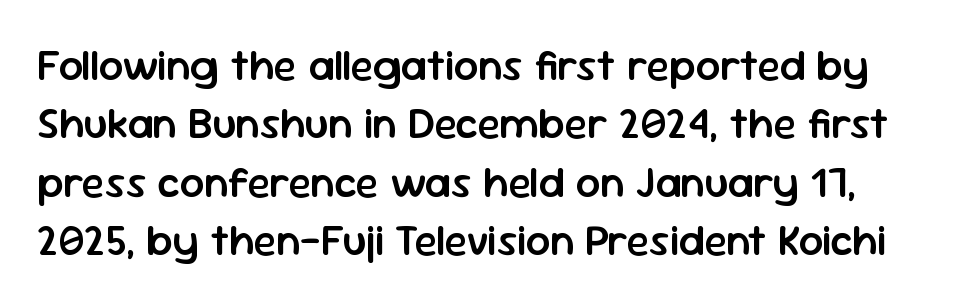
The image shows 43 px semibold sans-serif type, upright; set normal line spacing (1.36x), normal letter spacing, not underlined; low stroke contrast and a medium x-height.
